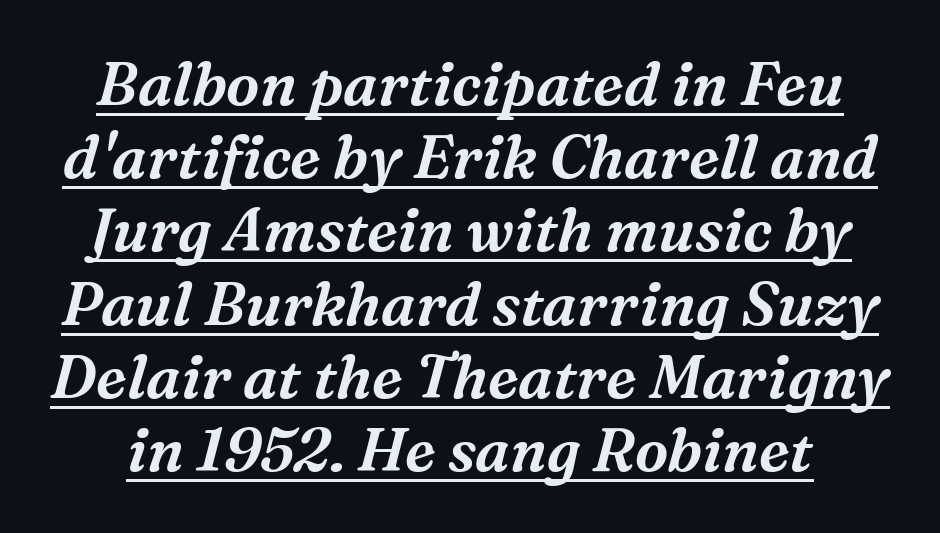
Q: Is the text italic (slanted)? A: Yes, it leans right by about 16 degrees.
Q: Is the typeface a serif or a sans-serif typeface? A: Serif.
Q: Is the text underlined? A: Yes.
Q: Is the spacing between letters normal or unusually wide? A: Normal.
Q: Width (condensed, normal, or wide)? A: Normal.
Q: Stroke contrast? A: Medium.
Q: x-height? A: Medium.
Q: Monospaced? A: No.
